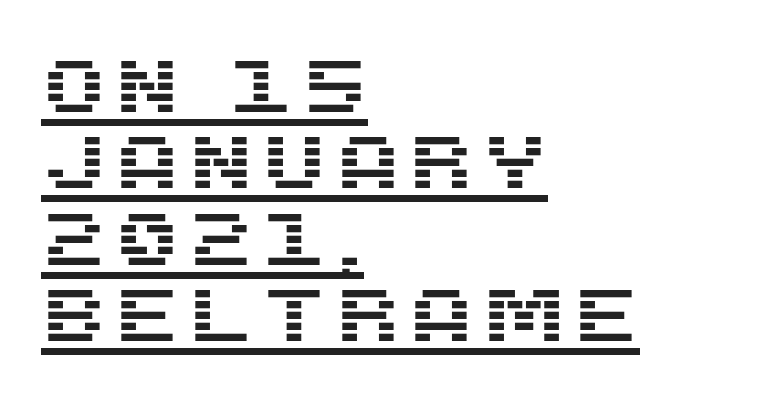
The image shows 75 px sans-serif type, upright; set left-aligned, tight line spacing (1.02x), underlined; medium stroke contrast and a large x-height.
